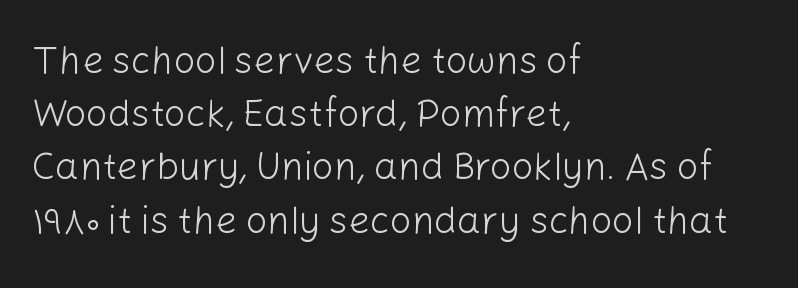
If you measured baseline to baseline, you'd find a middling distance. Is the block centered? No — it sits flush against the left margin. This rendering employs a face without finishing strokes, i.e., a sans-serif. The tracking reads as untouched default to a designer's eye. Has an underline been added? It has not. The rendering uses natural spacing where letterforms have individual widths.
